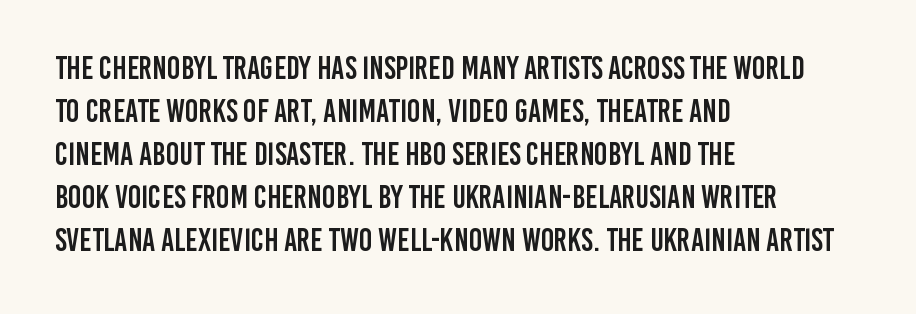
Layout note: lines flush left. Style check: upright. The letters carry no serifs — their stems end cleanly without finishing strokes. The rendering uses a moderate line-height, typical for paragraphs.
